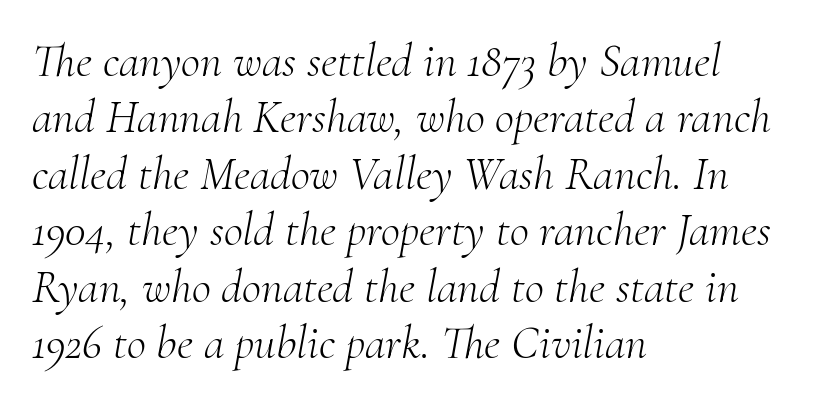
Weight: regular or lighter. You can tell it's italic because the verticals aren't actually vertical. Does the type have serifs? Yes, each stem ends in a small foot. These lines keep a tight, regular rhythm from letter to letter. The setting favours the left margin, as ordinary paragraphs usually do. The letters advance in unequal steps, a hallmark of proportional type.
